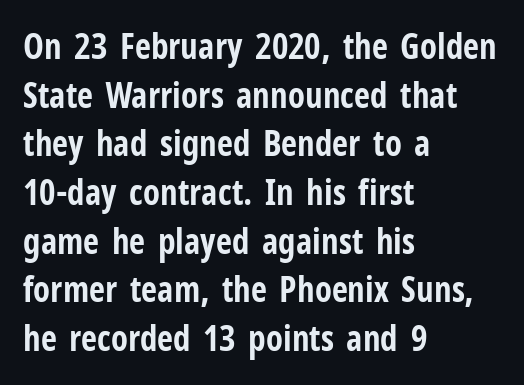
As a designer I'd log this as weight 700, bold. There is no visible air inserted between adjacent glyphs. A clean baseline with only descenders dipping below it. These lines were composed using upright roman letters. The face used here is proportionally spaced, like ordinary book or web type.
